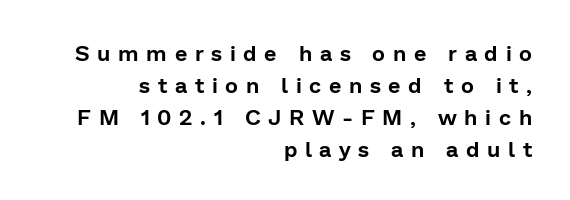
Q: Is the text italic (slanted)? A: No, it is upright.
Q: Is the text underlined? A: No.
Q: How is the paragraph aligned? A: Right-aligned.
Q: Is the spacing between letters normal or unusually wide? A: Unusually wide.
Q: Is the spacing between lines tight, normal or loose? A: Normal.
